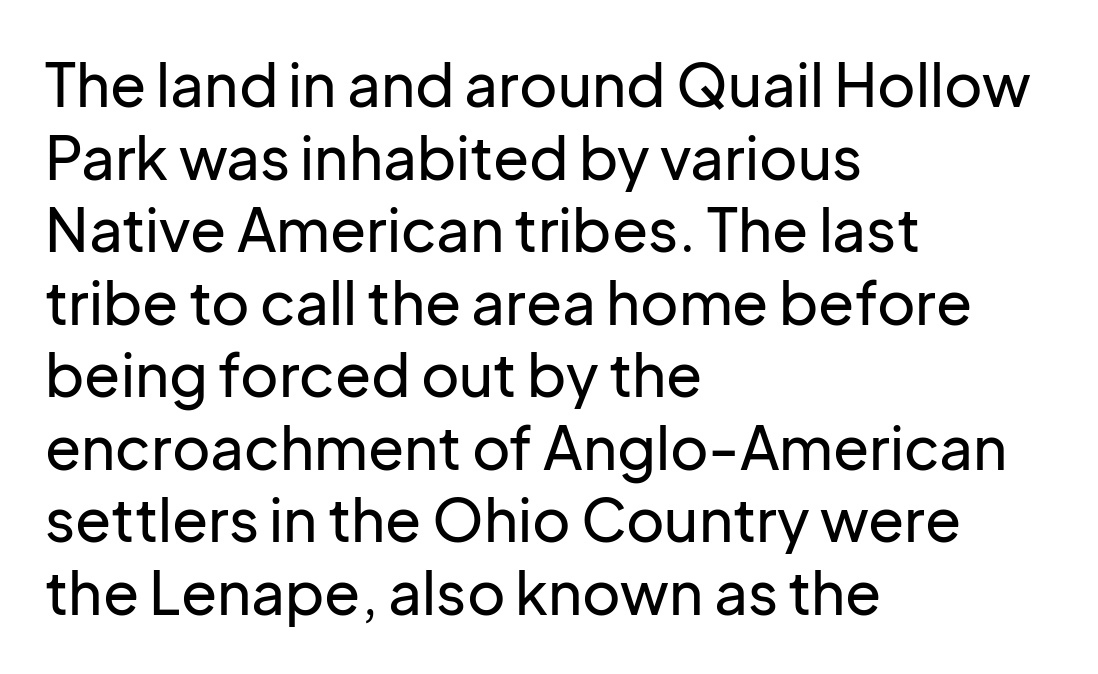
The image shows 59 px sans-serif type, upright; set left-aligned, line spacing 1.23x, normal letter spacing, not underlined; low stroke contrast and a medium x-height.
